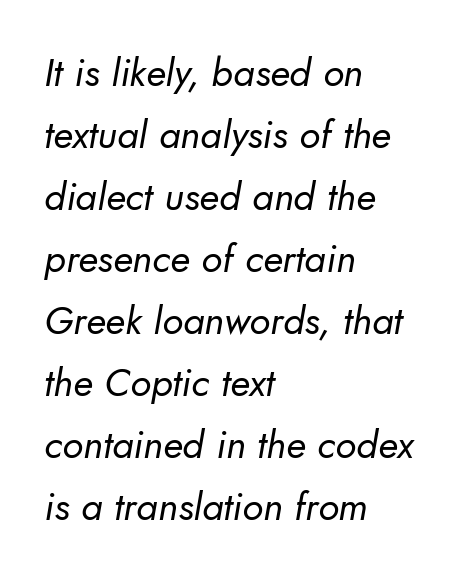
Q: Is the text bold? A: No.
Q: Is the typeface a serif or a sans-serif typeface? A: Sans-serif.
Q: Is the text underlined? A: No.
Q: How is the paragraph aligned? A: Left-aligned.
Q: Is the spacing between letters normal or unusually wide? A: Normal.
Q: Is the spacing between lines tight, normal or loose? A: Normal.
Q: Width (condensed, normal, or wide)? A: Normal.
Q: Stroke contrast? A: Low.
Q: x-height? A: Small.
Q: Monospaced? A: No.
